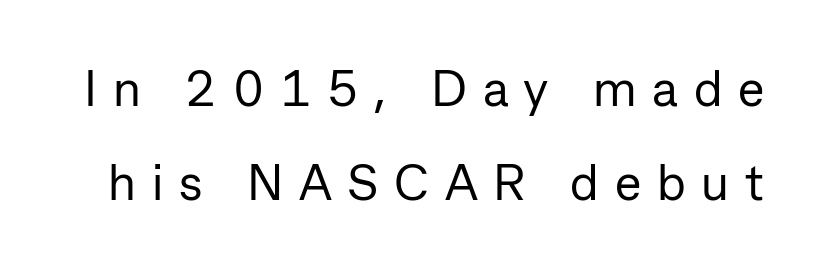
Q: Is the text bold? A: No.
Q: Is the text italic (slanted)? A: No, it is upright.
Q: Is the typeface a serif or a sans-serif typeface? A: Sans-serif.
Q: Is the text underlined? A: No.
Q: Is the spacing between letters normal or unusually wide? A: Unusually wide.
Q: Width (condensed, normal, or wide)? A: Normal.
Q: Stroke contrast? A: Low.
Q: x-height? A: Medium.
Q: Monospaced? A: No.
